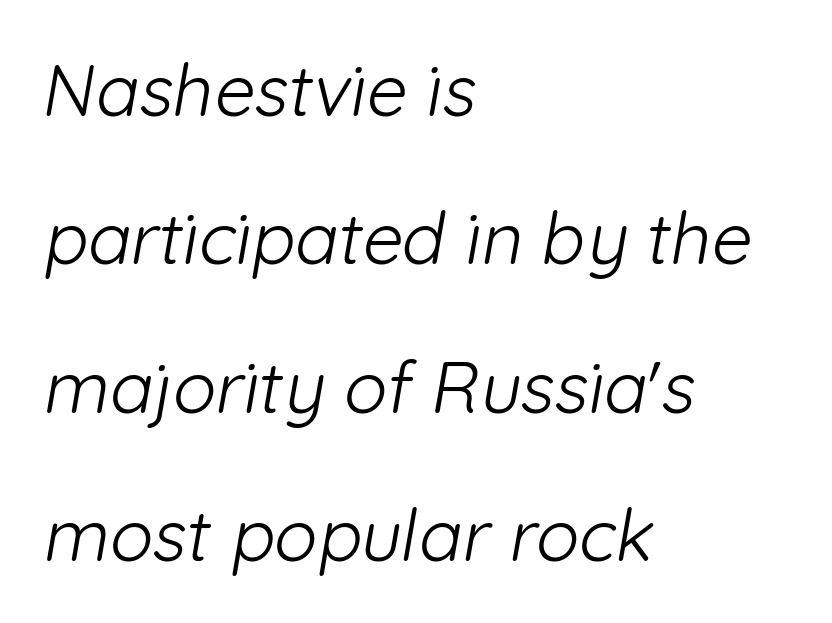
Q: Is the text bold? A: No.
Q: Is the typeface a serif or a sans-serif typeface? A: Sans-serif.
Q: Is the text underlined? A: No.
Q: How is the paragraph aligned? A: Left-aligned.
Q: Is the spacing between letters normal or unusually wide? A: Normal.
Q: Is the spacing between lines tight, normal or loose? A: Loose.
Q: Width (condensed, normal, or wide)? A: Normal.
Q: Stroke contrast? A: Low.
Q: x-height? A: Medium.
Q: Monospaced? A: No.
